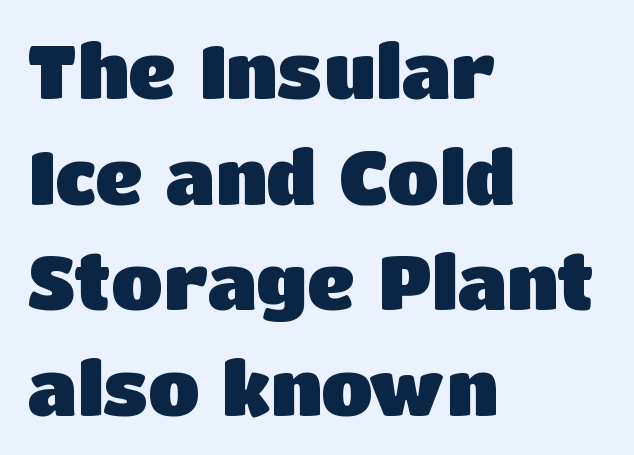
{"serif": "no", "italic": "no", "bold": "yes", "weight": "heavy", "width": "normal", "stroke_contrast": "low", "x_height": "large", "monospaced": "no", "underline": "no", "align": "left", "line_spacing": "normal", "line_spacing_ratio": 1.41, "letter_spacing": "normal", "letter_spacing_em": 0.0, "glyph_px": 75}
